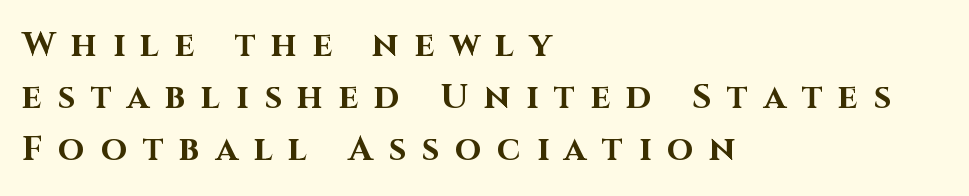
{"serif": "no", "italic": "no", "bold": "yes", "weight": "bold", "width": "normal", "stroke_contrast": "high", "x_height": "large", "monospaced": "no", "underline": "no", "align": "left", "line_spacing": "normal", "line_spacing_ratio": 1.53, "letter_spacing": "wide", "letter_spacing_em": 0.47, "glyph_px": 34}
